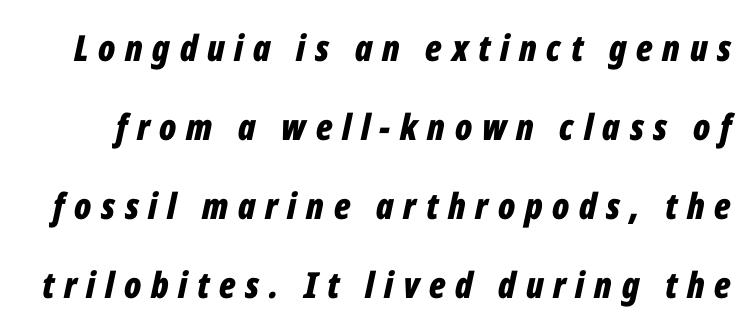
The image shows 36 px bold, condensed type, italic (leaning right); set loose line spacing (2.19x), unusually wide letter spacing (+0.27 em), not underlined; low stroke contrast and a medium x-height.
